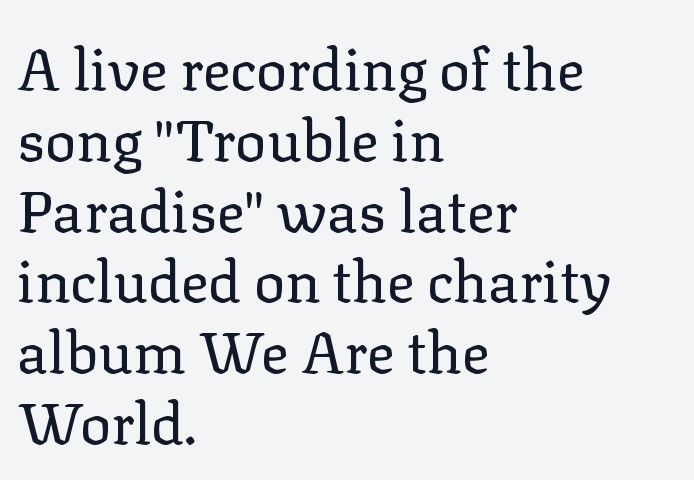
{"serif": "yes", "italic": "no", "bold": "no", "weight": "regular", "width": "normal", "stroke_contrast": "low", "x_height": "medium", "monospaced": "no", "underline": "no", "align": "left", "line_spacing_ratio": 1.22, "letter_spacing": "normal", "letter_spacing_em": 0.0, "glyph_px": 58}
